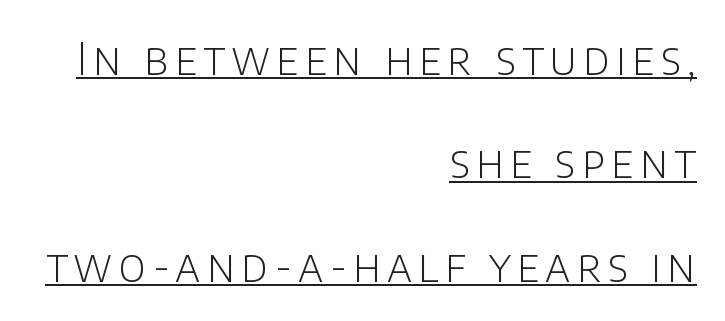
A typographer would call this underscored text. The designer dialed line spacing up above the default. Looks like regular typesetting: each glyph gets only the width it needs. Observe the absence of serifs on each vertical stroke in this sample. Typeset ragged left — the right edge is the straight one. Every character sits straight up, as roman type does.
